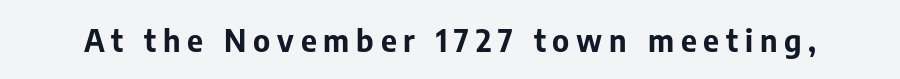
The image shows 31 px bold sans-serif type, upright; set unusually wide letter spacing (+0.22 em), not underlined; low stroke contrast and a medium x-height.
